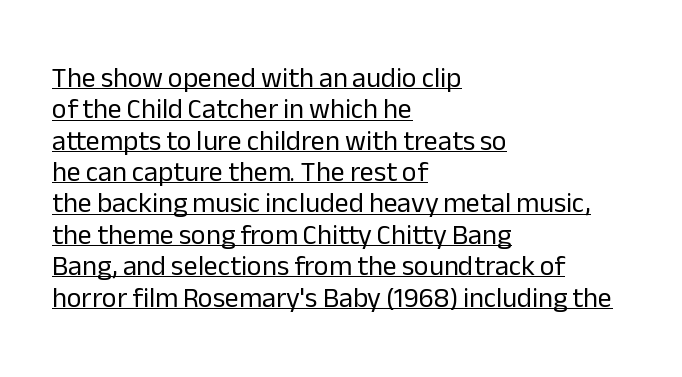
Q: Is the text bold? A: No.
Q: Is the text italic (slanted)? A: No, it is upright.
Q: Is the typeface a serif or a sans-serif typeface? A: Sans-serif.
Q: Is the text underlined? A: Yes.
Q: How is the paragraph aligned? A: Left-aligned.
Q: Is the spacing between letters normal or unusually wide? A: Normal.
Q: Is the spacing between lines tight, normal or loose? A: Tight.
Q: Width (condensed, normal, or wide)? A: Normal.
Q: Stroke contrast? A: Low.
Q: x-height? A: Medium.
Q: Monospaced? A: No.
